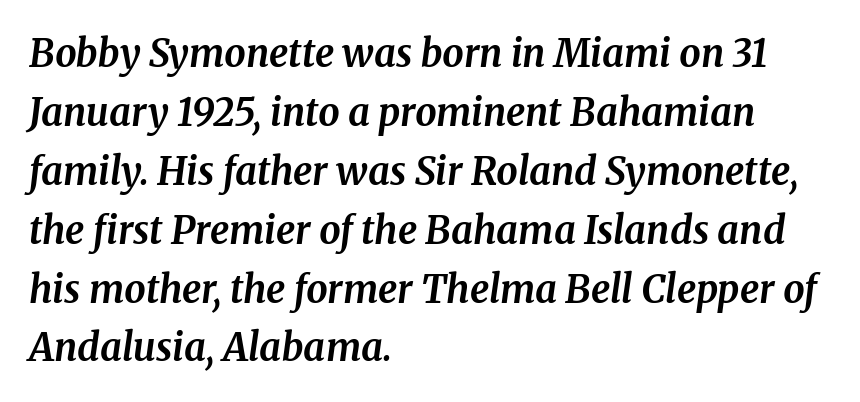
Characters follow at the spacing the type designer built in. You could not count columns in this text — the font is proportionally spaced. Stroke terminals: seriffed. Has an underline been added? It has not.
